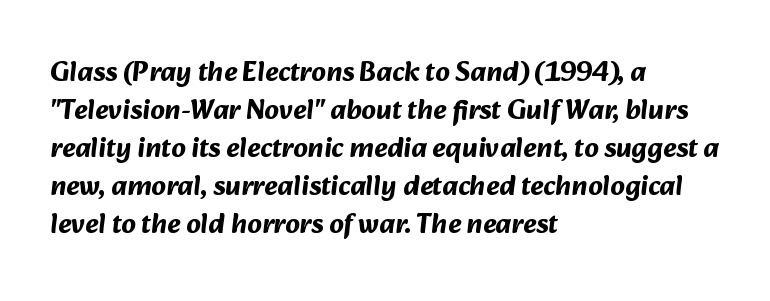
The image shows 28 px bold sans-serif type; set left-aligned, normal line spacing (1.36x), normal letter spacing, not underlined; medium stroke contrast and a medium x-height.
